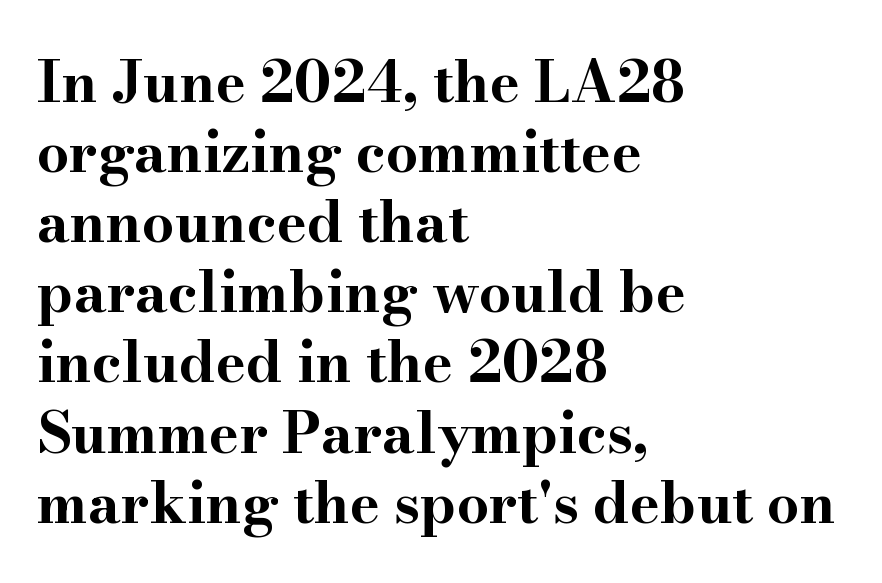
The image shows 57 px bold, wide serif type, upright; set left-aligned, line spacing 1.23x, normal letter spacing, not underlined; high stroke contrast and a small x-height.
